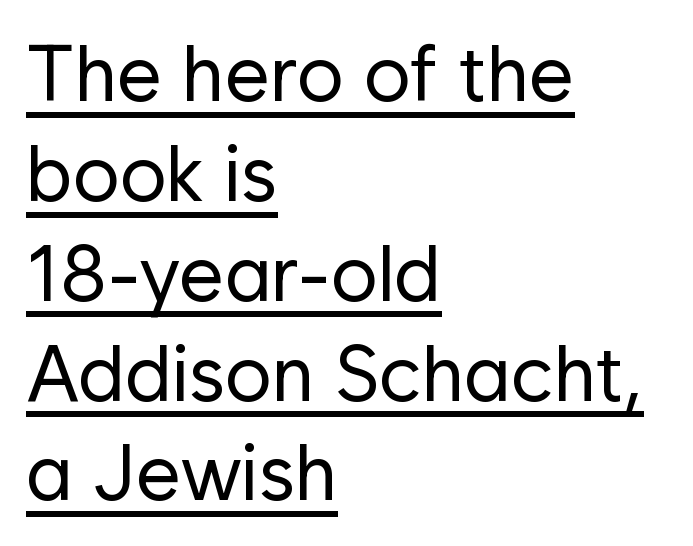
No feet cap the strokes, marking this as sans-serif type. Honestly, the underline is the first thing you notice here. What's the leading like? Ordinary, nothing unusual. The cut favours lightness, reaching ordinary text weight at its darkest. Think of a printed novel: that variable character pitch is what you see here. Notice how the passage keeps a crisp vertical edge on the left only.
